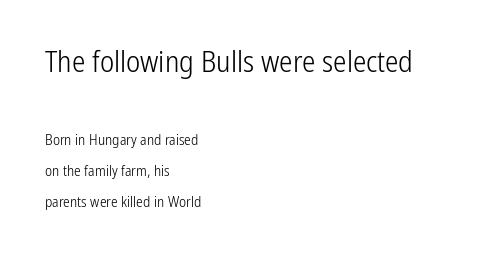
The image shows 30 px light, condensed sans-serif type, upright; set left-aligned, loose line spacing (2.07x), normal letter spacing, not underlined; the first (top) block is 2.0x larger; low stroke contrast and a medium x-height.
